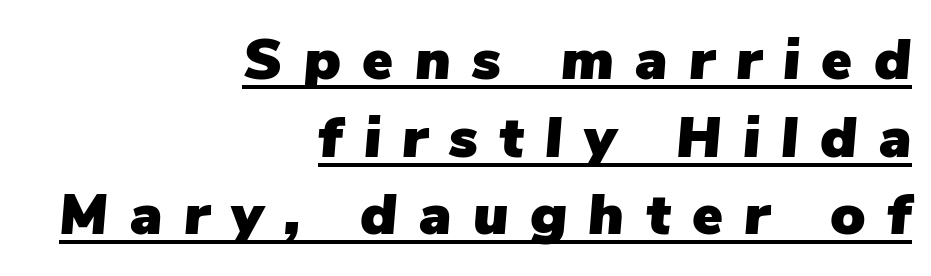
Proportional: the letters do not fall into vertical columns. Reading down the column, the eye jumps a familiar distance to each next line. The rendering applies a slant to the glyphs. The type is letterspaced generously, with wide tracking. Does the copy run flush right? Yes — the right margin is perfectly even. Beneath each row of characters lies a ruled line.
